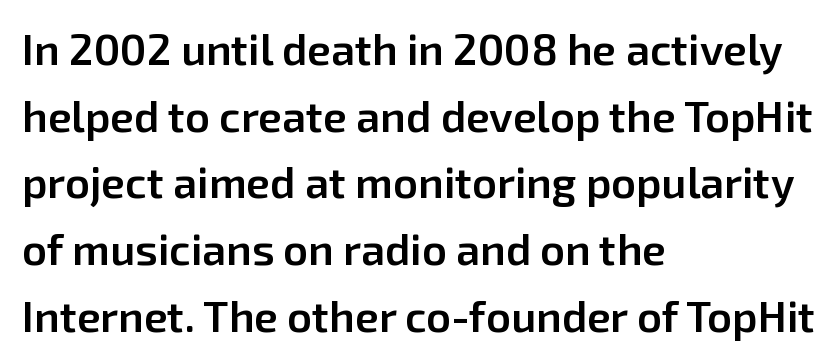
The image shows 43 px semibold sans-serif type, upright; set left-aligned, normal line spacing (1.55x), normal letter spacing, not underlined; low stroke contrast and a medium x-height.
